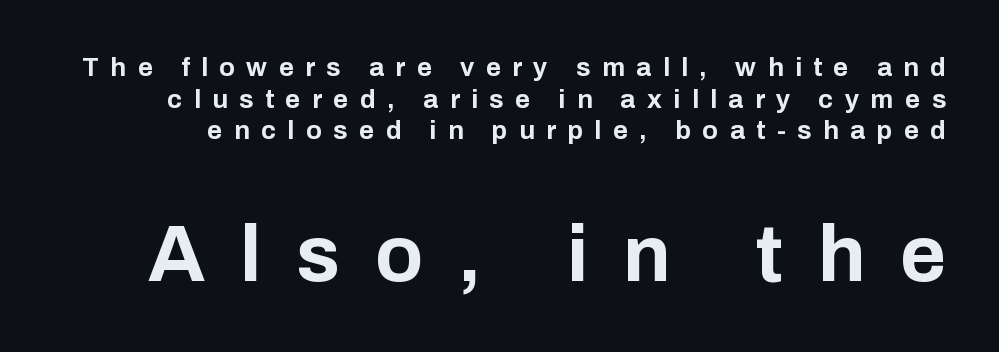
{"serif": "no", "italic": "no", "bold": "yes", "weight": "bold", "width": "normal", "stroke_contrast": "low", "x_height": "medium", "monospaced": "no", "underline": "no", "line_spacing_ratio": 1.22, "letter_spacing": "wide", "letter_spacing_em": 0.44, "larger_block": "second", "size_ratio": 3.04, "glyph_px": 79}
